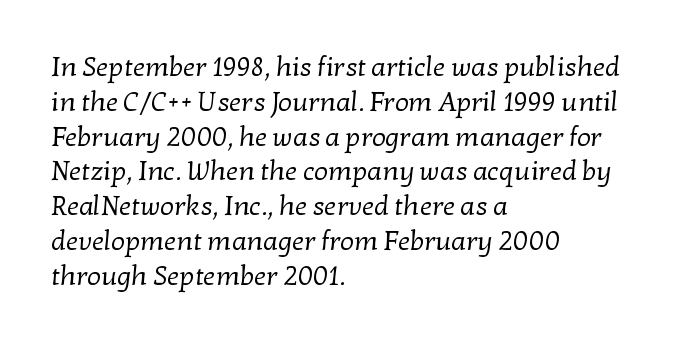
The image shows 27 px text type; set left-aligned, normal line spacing (1.29x), normal letter spacing, not underlined.
